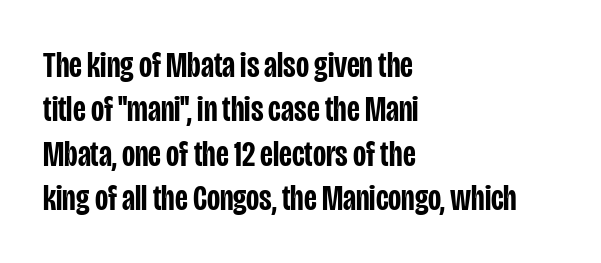
{"serif": "no", "italic": "no", "bold": "semi", "weight": "semibold", "width": "condensed", "stroke_contrast": "low", "x_height": "large", "monospaced": "no", "underline": "no", "align": "left", "line_spacing_ratio": 1.23, "letter_spacing": "normal", "letter_spacing_em": 0.0, "glyph_px": 36}
